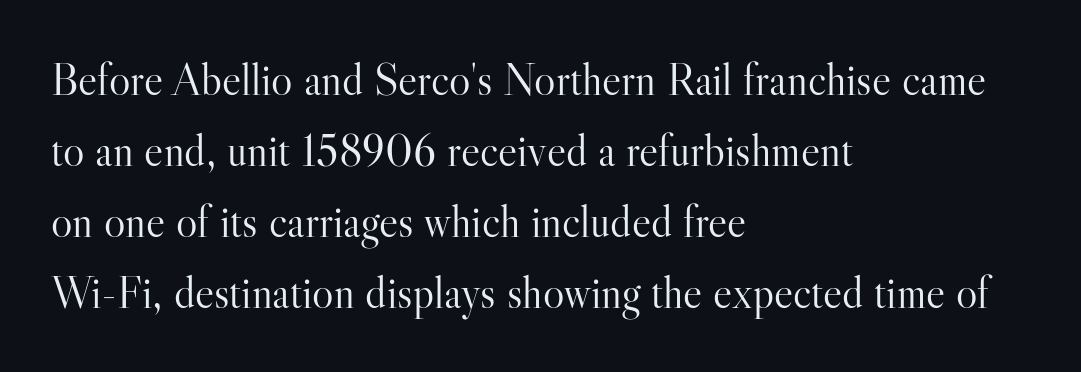
Q: Is the text bold? A: No.
Q: Is the text italic (slanted)? A: No, it is upright.
Q: Is the typeface a serif or a sans-serif typeface? A: Serif.
Q: Is the text underlined? A: No.
Q: How is the paragraph aligned? A: Left-aligned.
Q: Is the spacing between letters normal or unusually wide? A: Normal.
Q: Is the spacing between lines tight, normal or loose? A: Normal.
Q: Width (condensed, normal, or wide)? A: Normal.
Q: Stroke contrast? A: High.
Q: x-height? A: Small.
Q: Monospaced? A: No.
